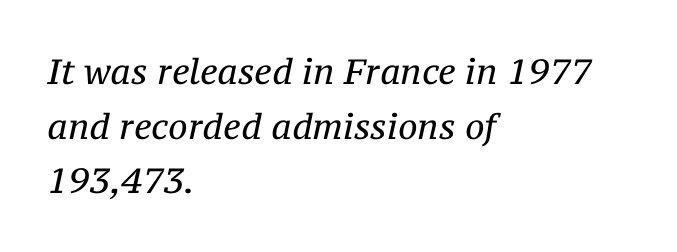
Honestly, the row spacing looks completely unremarkable. Stems and bowls with no extra thickness — not bold. The horizontal fit of the characters is conventional and even. Characters are canted at an angle relative to the baseline's perpendicular.
